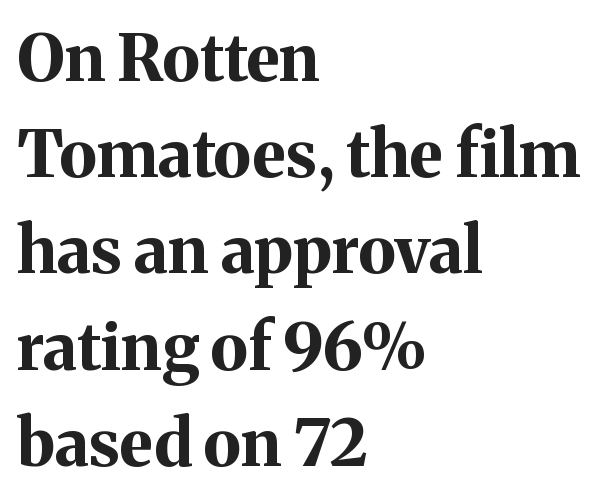
The image shows 65 px bold serif type, upright; set left-aligned, normal line spacing (1.48x), normal letter spacing, not underlined; medium stroke contrast and a medium x-height.
